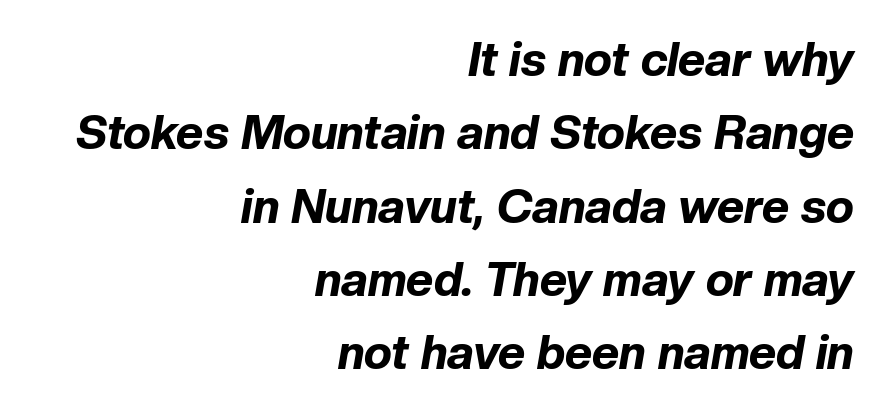
A clean baseline with only descenders dipping below it. Typographic density is high because the face is bold. Rows of type keep a routine distance in the vertical direction. There's an unmistakable incline to the writing here.
